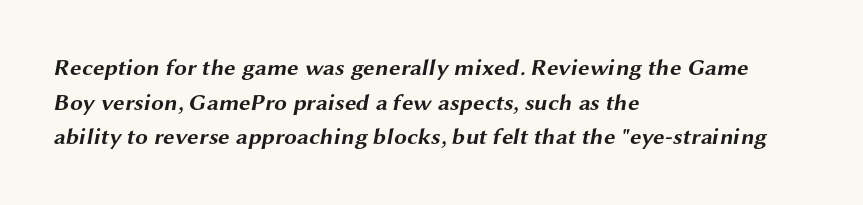
{"bold": "yes", "underline": "no", "align": "left", "line_spacing": "normal", "line_spacing_ratio": 1.51, "letter_spacing": "normal", "letter_spacing_em": 0.0, "glyph_px": 23}
